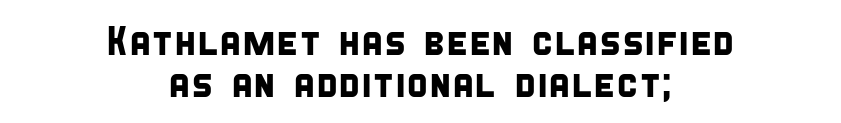
The image shows 40 px condensed sans-serif type; set centered, tight line spacing (1.05x), normal letter spacing, not underlined; low stroke contrast and a large x-height.
